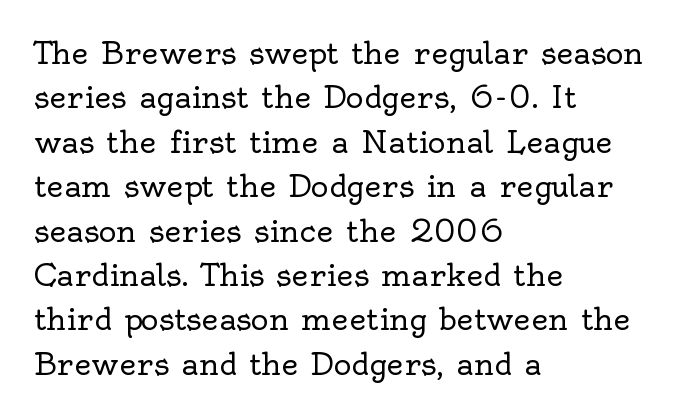
The font sits on the lighter half of the weight spectrum, regular included. The rendering uses natural spacing where letterforms have individual widths. Alignment: flush left. Spacing between characters is what you'd get straight out of the box. The rendering uses a moderate line-height, typical for paragraphs.
